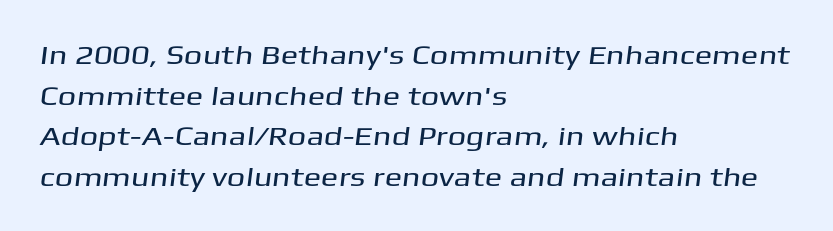
{"underline": "no", "align": "left", "line_spacing": "normal", "line_spacing_ratio": 1.56, "letter_spacing": "normal", "letter_spacing_em": 0.0, "glyph_px": 26}
